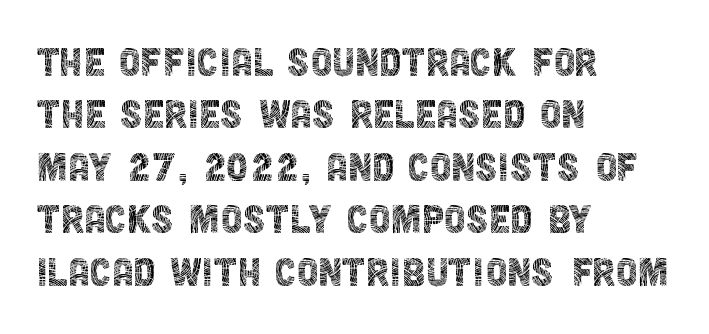
The image shows 49 px thin, condensed sans-serif type, upright; set left-aligned, tight line spacing (1.07x), normal letter spacing, not underlined; a large x-height.
